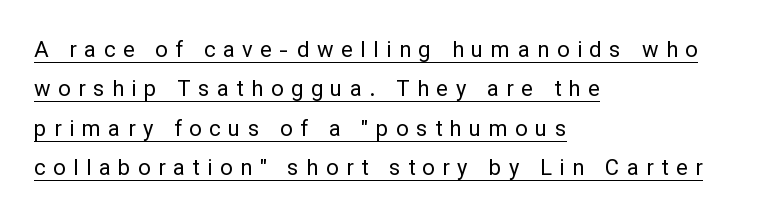
{"italic": "no", "bold": "no", "underline": "yes", "align": "left", "line_spacing_ratio": 1.79, "letter_spacing": "wide", "letter_spacing_em": 0.34, "glyph_px": 22}
